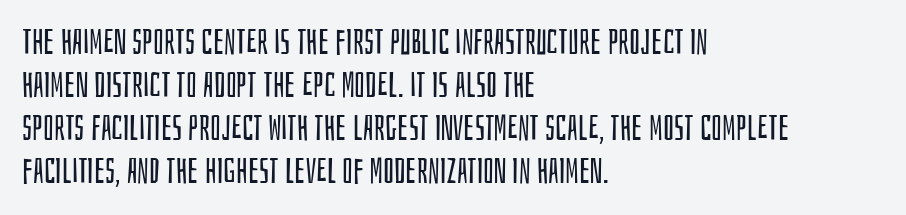
Tracking value appears to be zero — textbook default spacing. Alignment: flush left. You could not count columns in this text — the font is proportionally spaced. The letterforms sit at book weight or below.
